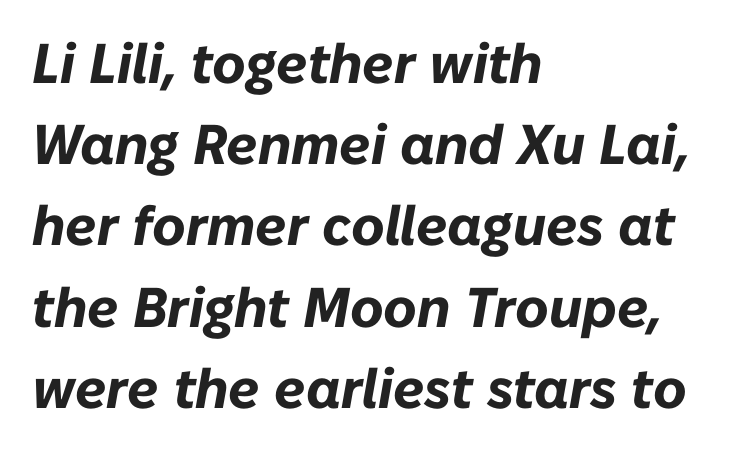
Q: Is the text bold? A: Yes.
Q: Is the text italic (slanted)? A: Yes, it leans right by about 10 degrees.
Q: Is the text underlined? A: No.
Q: How is the paragraph aligned? A: Left-aligned.
Q: Is the spacing between letters normal or unusually wide? A: Normal.
Q: Is the spacing between lines tight, normal or loose? A: Normal.
Q: Width (condensed, normal, or wide)? A: Normal.
Q: Stroke contrast? A: Low.
Q: x-height? A: Medium.
Q: Monospaced? A: No.
